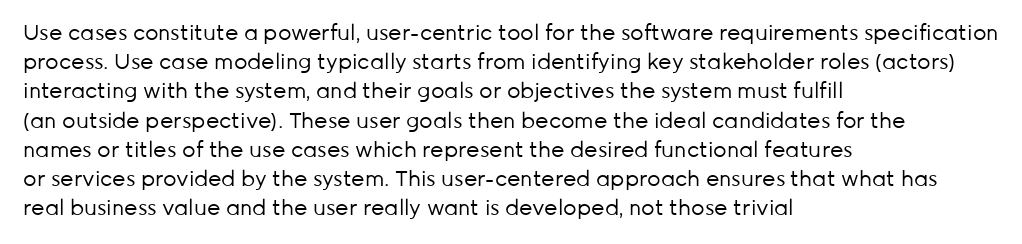
Tracking here is standard; glyphs follow each other at the usual distance. Heft: none added — not bold. These lines are set flush left with a ragged right edge. The letters stand straight up with perfectly vertical stems. Has an underline been added? It has not.
